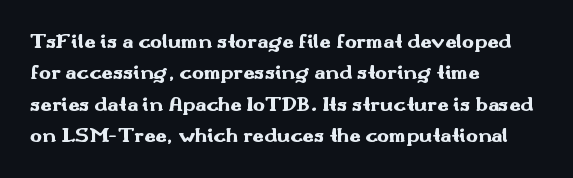
Q: Is the text bold? A: Yes.
Q: Is the text italic (slanted)? A: No, it is upright.
Q: Is the text underlined? A: No.
Q: How is the paragraph aligned? A: Left-aligned.
Q: Is the spacing between letters normal or unusually wide? A: Normal.
Q: Is the spacing between lines tight, normal or loose? A: Normal.
